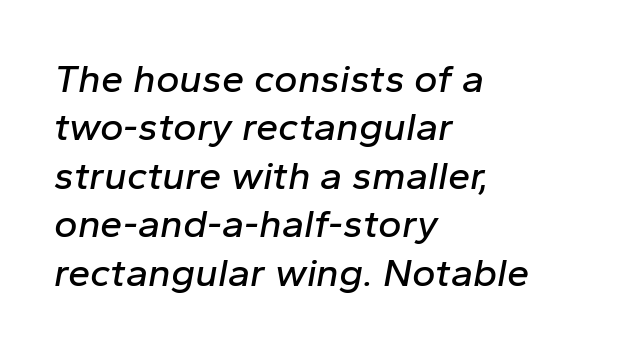
The image shows 40 px text type, italic (leaning right); set left-aligned, line spacing 1.21x, normal letter spacing, not underlined; low stroke contrast and a medium x-height.
